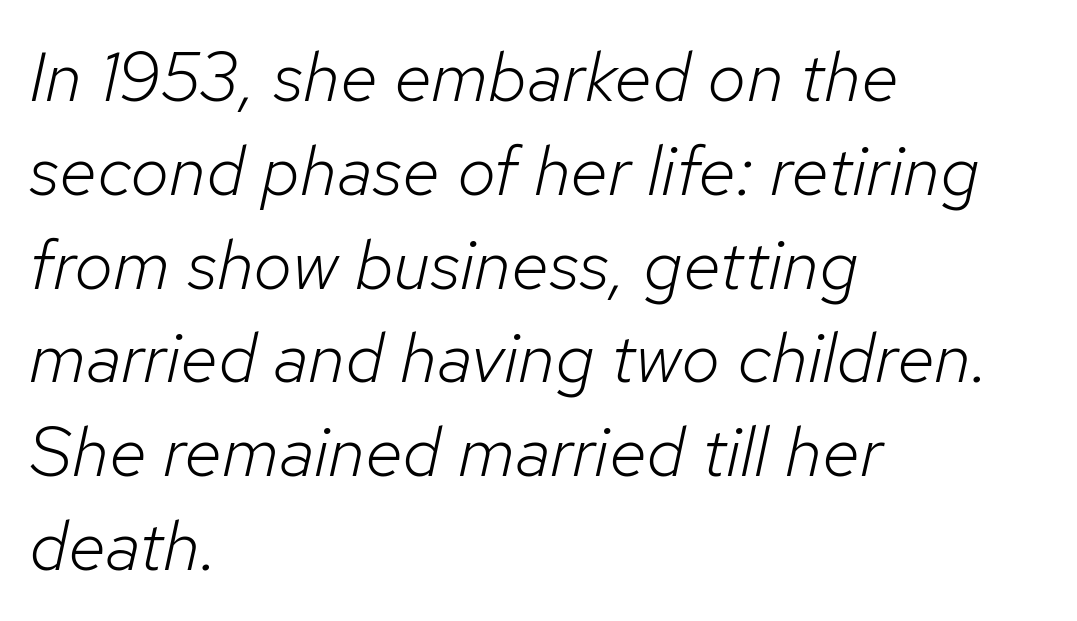
The face used here is proportionally spaced, like ordinary book or web type. This is oblique type, the kind used for emphasis or titles. Look at the tracking — it's just the regular setting, nothing added. Only glyphs here, with clear space below each row. A classic flush-left, rag-right setting is used for this passage. Bold? No — there's no thickening of the strokes.
